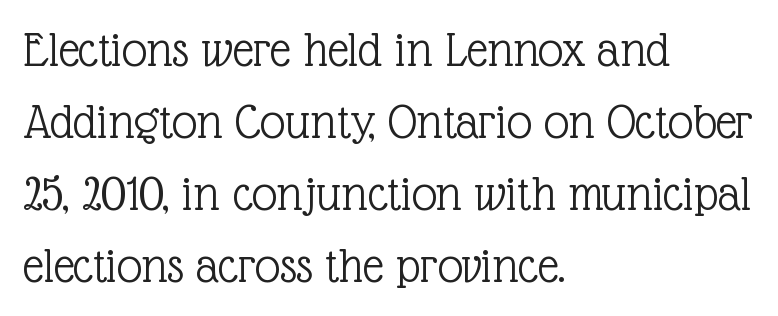
Q: Is the text bold? A: No.
Q: Is the text italic (slanted)? A: No, it is upright.
Q: Is the typeface a serif or a sans-serif typeface? A: Serif.
Q: Is the text underlined? A: No.
Q: How is the paragraph aligned? A: Left-aligned.
Q: Is the spacing between letters normal or unusually wide? A: Normal.
Q: Is the spacing between lines tight, normal or loose? A: Normal.
Q: Width (condensed, normal, or wide)? A: Normal.
Q: x-height? A: Medium.
Q: Monospaced? A: No.
